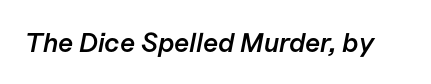
Q: Is the text bold? A: Semi-bold.
Q: Is the text italic (slanted)? A: Yes, it leans right by about 11 degrees.
Q: Is the text underlined? A: No.
Q: Is the spacing between letters normal or unusually wide? A: Normal.
